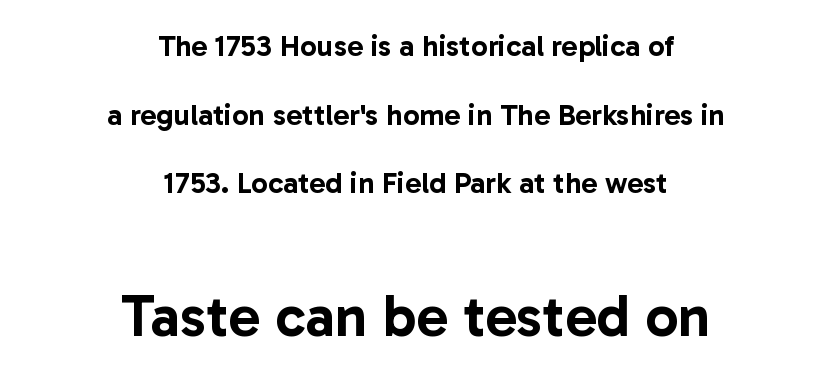
The image shows 59 px sans-serif type, upright; set centered, loose line spacing (2.29x), normal letter spacing, not underlined; the second (bottom) block is 1.97x larger; low stroke contrast and a medium x-height.
